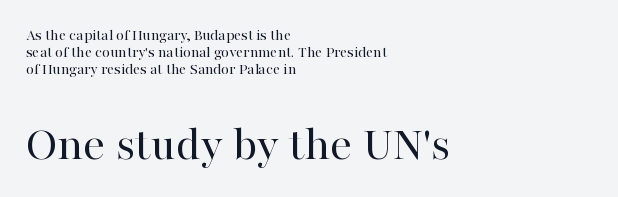
The image shows 49 px regular-weight serif type, upright; set left-aligned, tight line spacing (1.06x), normal letter spacing, not underlined; the second (bottom) block is 3.06x larger; high stroke contrast and a medium x-height.
